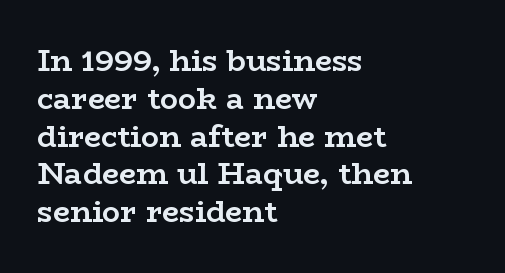
The image shows 30 px semibold, wide serif type, upright; set left-aligned, normal line spacing (1.26x), normal letter spacing, not underlined; low stroke contrast and a medium x-height.
